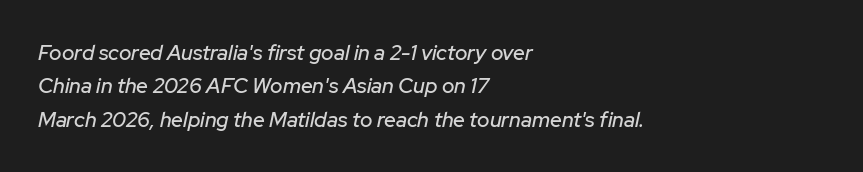
Bare-footed words on every line. The letters are slanted; this is an italic face. The space between consecutive lines is moderate. Tracking here is standard; glyphs follow each other at the usual distance. The lines in this sample share a left origin and differ only in where they stop.
